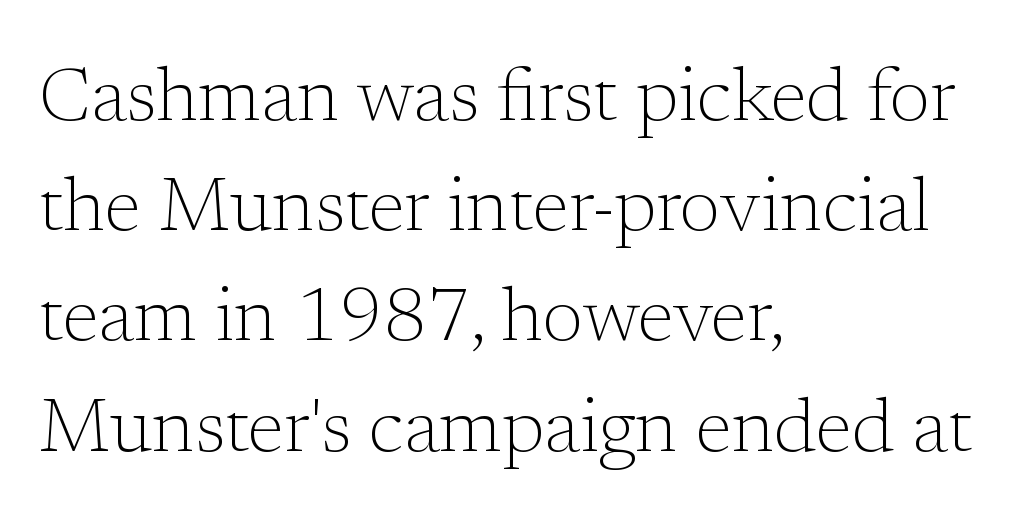
A typesetter would call this leading conventional body-copy spacing. The typeface has the unassuming heft of standard copy or less. Which margin do the lines hug? The left one — the right edge is uneven. The letters carry serifs — small finishing strokes at the ends of their stems.
